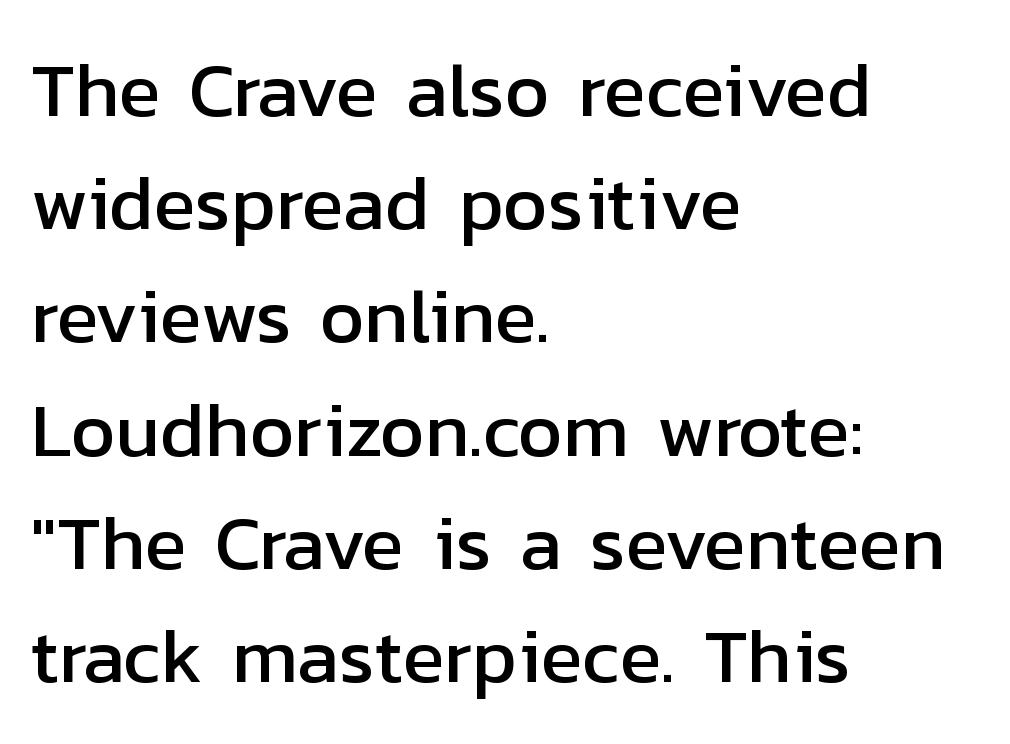
This sample uses a sans-serif face. Reading down the block, your eye returns to a fixed left position each line. The passage shown has conventional tracking throughout. These lines were composed using upright roman letters. Type without underlining. Baseline-to-baseline distance is the conventional proportion of letter height.
